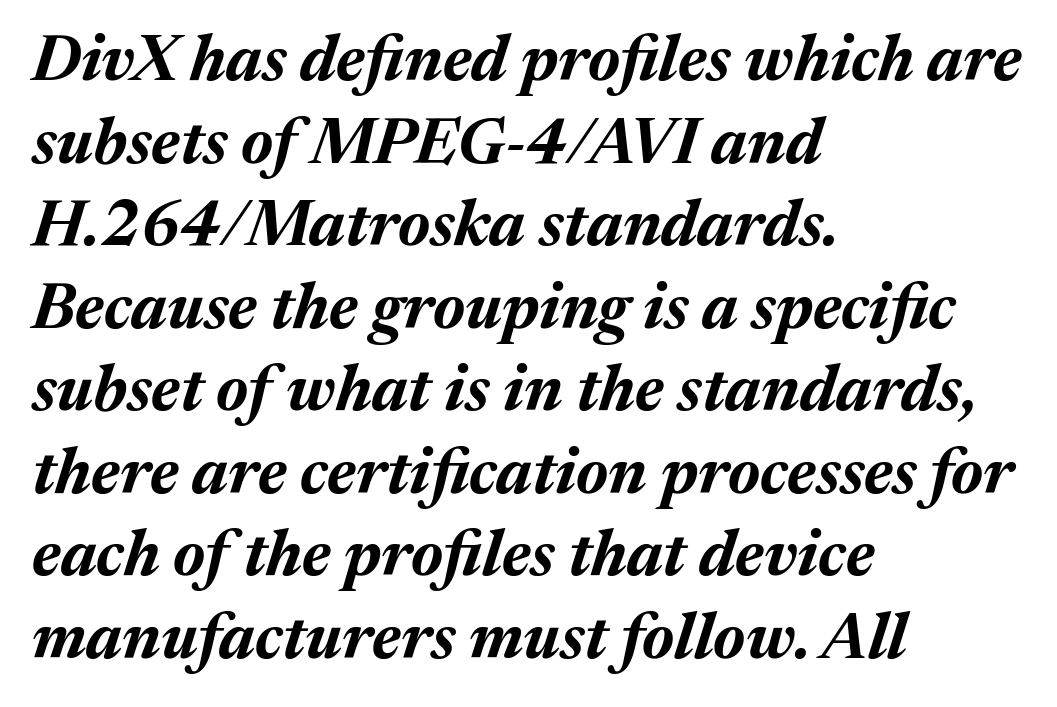
If you drew a line through each stem, it would be angled. Heft: maximum for text — a bold. Clear beneath every line of the passage. Typeset ragged right — the left edge is the straight one.
